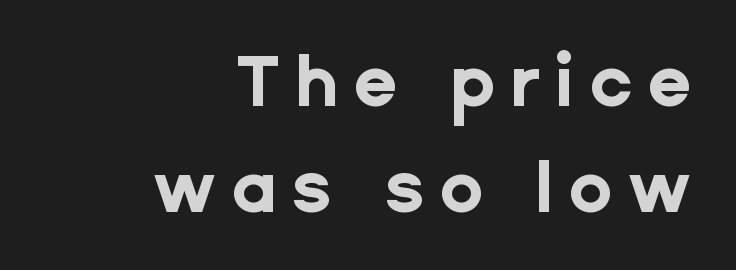
Short note: letters widely spaced. Is this a fixed-width face? No — the glyphs have proportional, varying widths. The rows are spaced the way most documents space them. A roman cut, with each character standing at attention. Any mark beneath the type? The region is blank. Right-aligned paragraph, ragged on the left.
